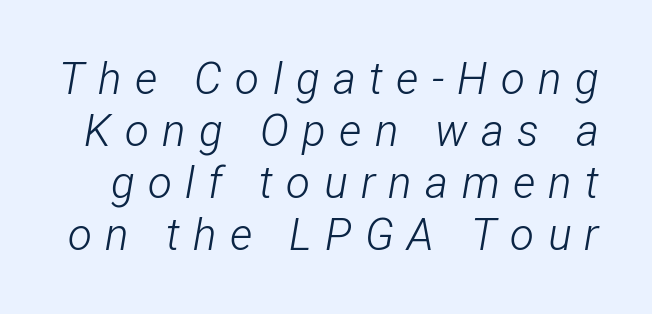
{"italic": "yes", "lean": "right", "slant_degrees": 12, "bold": "no", "weight": "light", "width": "condensed", "stroke_contrast": "low", "x_height": "medium", "monospaced": "no", "underline": "no", "line_spacing_ratio": 1.18, "letter_spacing": "wide", "letter_spacing_em": 0.3, "glyph_px": 44}
